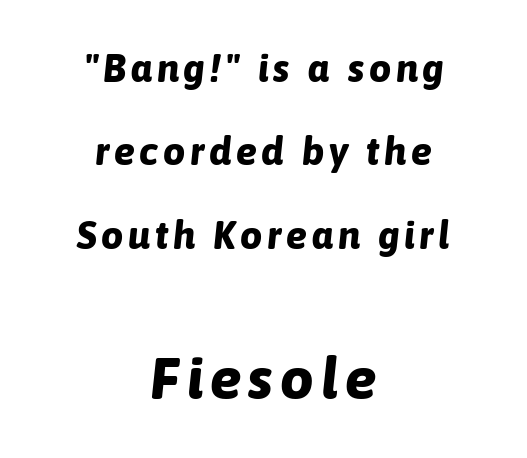
Q: Is the text bold? A: Yes.
Q: Is the text italic (slanted)? A: Yes, it leans right by about 6 degrees.
Q: Is the text underlined? A: No.
Q: How is the paragraph aligned? A: Centered.
Q: Is the spacing between lines tight, normal or loose? A: Loose.
Q: Which block of text is set in a larger size, the first (top) or the second (bottom)? A: The second (bottom) one.
Q: Width (condensed, normal, or wide)? A: Normal.
Q: Stroke contrast? A: Low.
Q: x-height? A: Medium.
Q: Monospaced? A: No.
